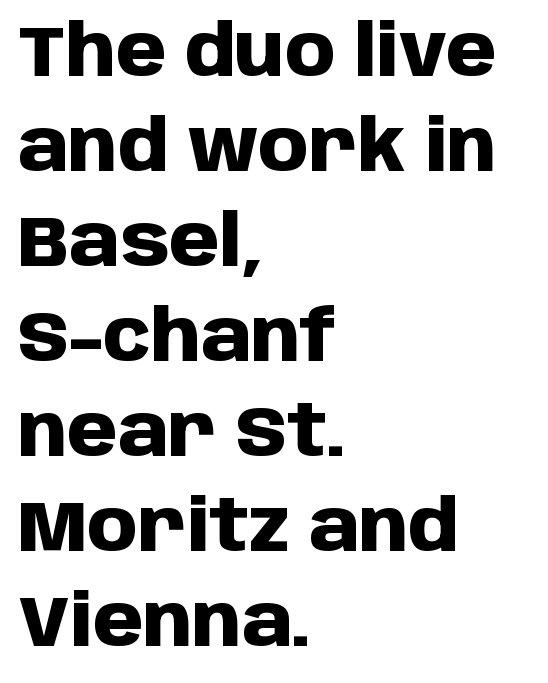
{"serif": "no", "italic": "no", "bold": "yes", "weight": "heavy", "width": "normal", "stroke_contrast": "low", "x_height": "large", "monospaced": "no", "underline": "no", "align": "left", "line_spacing": "normal", "line_spacing_ratio": 1.32, "letter_spacing": "normal", "letter_spacing_em": 0.0, "glyph_px": 72}
